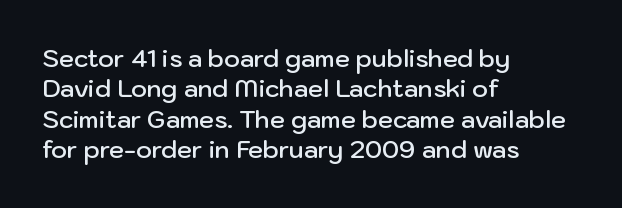
The image shows 24 px text type, upright; set left-aligned, normal line spacing (1.27x), normal letter spacing, not underlined.
